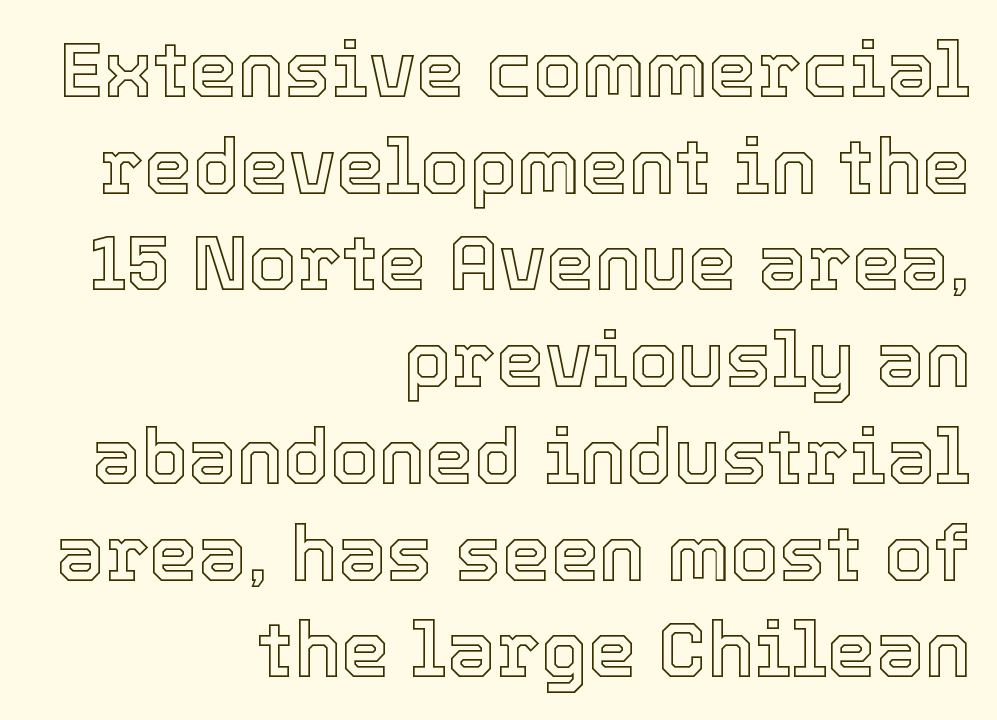
{"italic": "no", "width": "normal", "x_height": "medium", "monospaced": "no", "underline": "no", "align": "right", "line_spacing_ratio": 1.24, "letter_spacing": "normal", "letter_spacing_em": 0.0, "glyph_px": 78}
